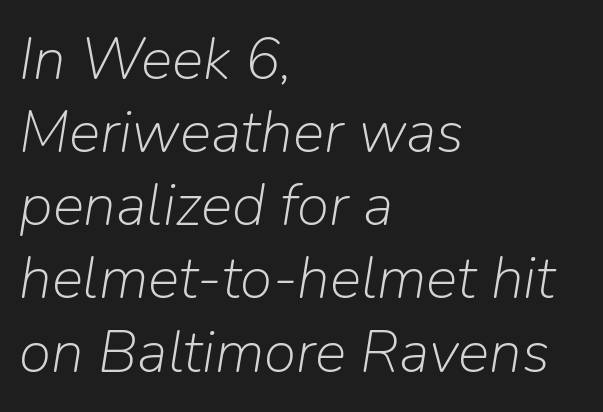
Q: Is the text bold? A: No.
Q: Is the text italic (slanted)? A: Yes, it leans right by about 9 degrees.
Q: Is the text underlined? A: No.
Q: How is the paragraph aligned? A: Left-aligned.
Q: Is the spacing between letters normal or unusually wide? A: Normal.
Q: Width (condensed, normal, or wide)? A: Normal.
Q: Stroke contrast? A: Low.
Q: x-height? A: Medium.
Q: Monospaced? A: No.
